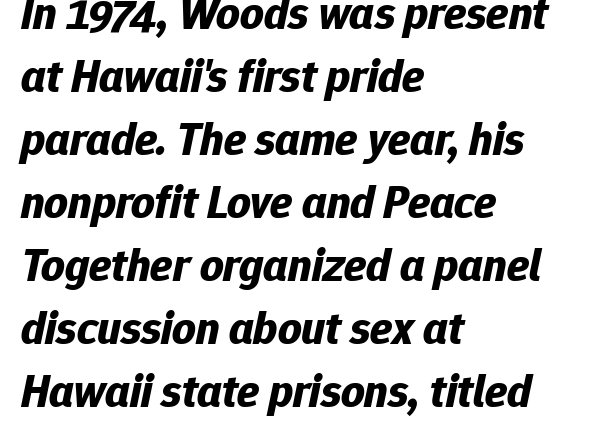
Q: Is the text bold? A: Yes.
Q: Is the text italic (slanted)? A: Yes, it leans right by about 12 degrees.
Q: Is the text underlined? A: No.
Q: How is the paragraph aligned? A: Left-aligned.
Q: Is the spacing between letters normal or unusually wide? A: Normal.
Q: Is the spacing between lines tight, normal or loose? A: Normal.
Q: Width (condensed, normal, or wide)? A: Normal.
Q: Stroke contrast? A: Low.
Q: x-height? A: Medium.
Q: Monospaced? A: No.
